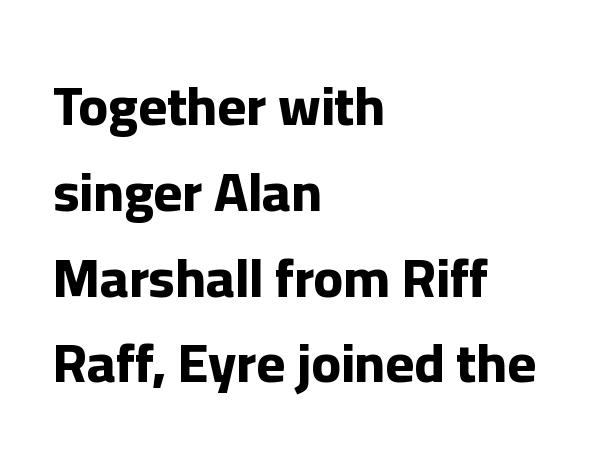
{"serif": "no", "italic": "no", "bold": "yes", "weight": "bold", "width": "normal", "stroke_contrast": "low", "x_height": "medium", "monospaced": "no", "underline": "no", "align": "left", "line_spacing": "normal", "line_spacing_ratio": 1.56, "letter_spacing": "normal", "letter_spacing_em": 0.0, "glyph_px": 55}
